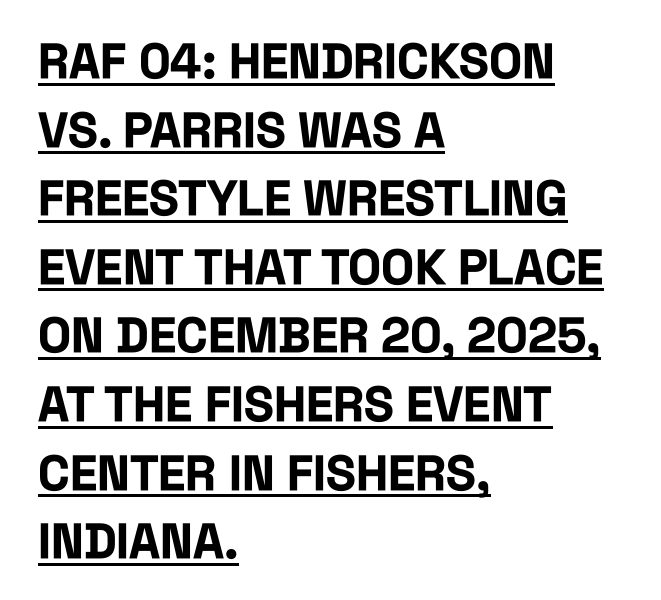
The image shows 49 px bold, condensed sans-serif type, upright; set left-aligned, normal line spacing (1.4x), normal letter spacing, underlined; low stroke contrast and a large x-height.
